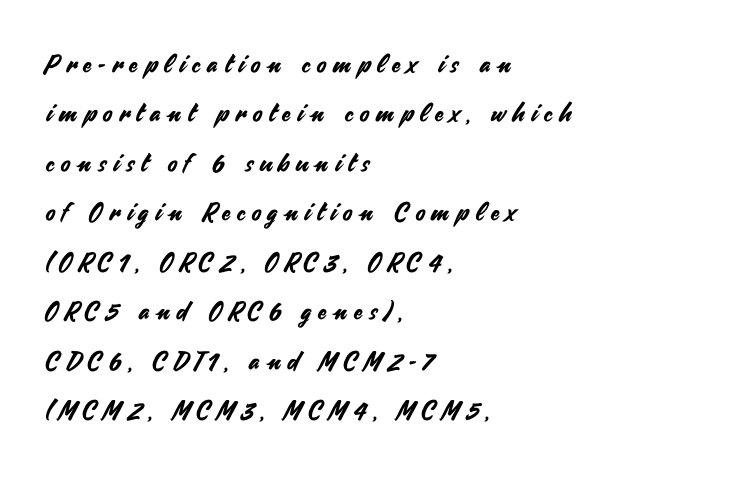
{"underline": "no", "align": "left", "line_spacing": "loose", "line_spacing_ratio": 1.98, "letter_spacing": "wide", "letter_spacing_em": 0.28, "glyph_px": 25}
